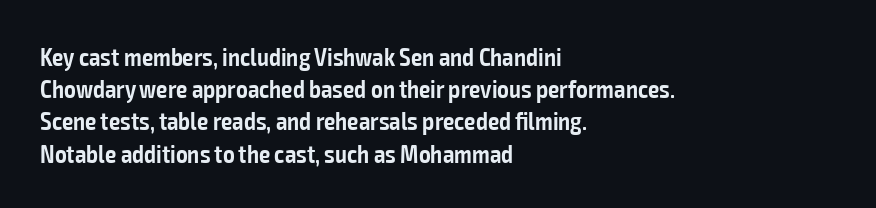
Q: Is the text bold? A: Semi-bold.
Q: Is the text italic (slanted)? A: No, it is upright.
Q: Is the text underlined? A: No.
Q: How is the paragraph aligned? A: Left-aligned.
Q: Is the spacing between letters normal or unusually wide? A: Normal.
Q: Is the spacing between lines tight, normal or loose? A: Normal.
